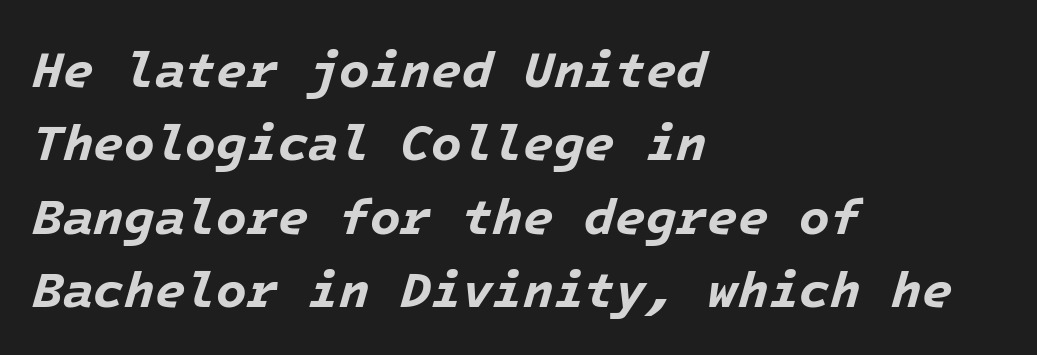
The image shows 50 px bold type, italic (leaning right); set left-aligned, normal line spacing (1.47x), normal letter spacing, not underlined; low stroke contrast and a medium x-height.
